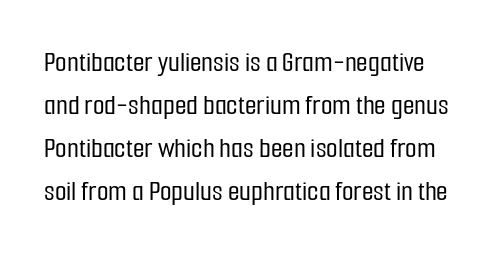
The rendering uses natural spacing where letterforms have individual widths. Type style note: lacks serifs. Every character sits straight up, as roman type does. Look at the tracking — it's just the regular setting, nothing added.
